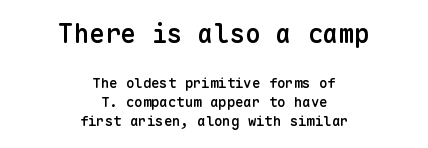
Q: Is the text bold? A: Semi-bold.
Q: Is the text italic (slanted)? A: No, it is upright.
Q: Is the text underlined? A: No.
Q: How is the paragraph aligned? A: Centered.
Q: Is the spacing between letters normal or unusually wide? A: Normal.
Q: Is the spacing between lines tight, normal or loose? A: Normal.
Q: Which block of text is set in a larger size, the first (top) or the second (bottom)? A: The first (top) one.
